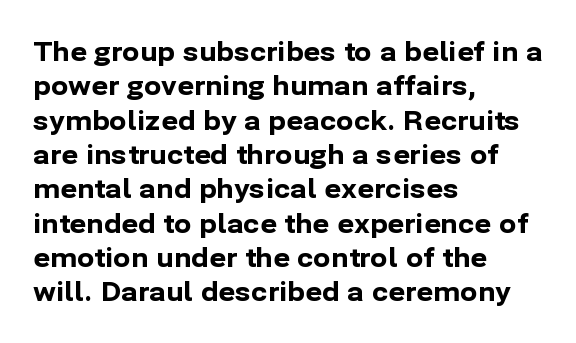
Words appear dense and cohesive because spacing is normal. Typeset ragged right — the left edge is the straight one. This sample keeps an unexceptional amount of space between lines. A clean baseline with only descenders dipping below it. Notice how thick the strokes are: this is what a full bold looks like. This is the regular roman posture of the typeface.
